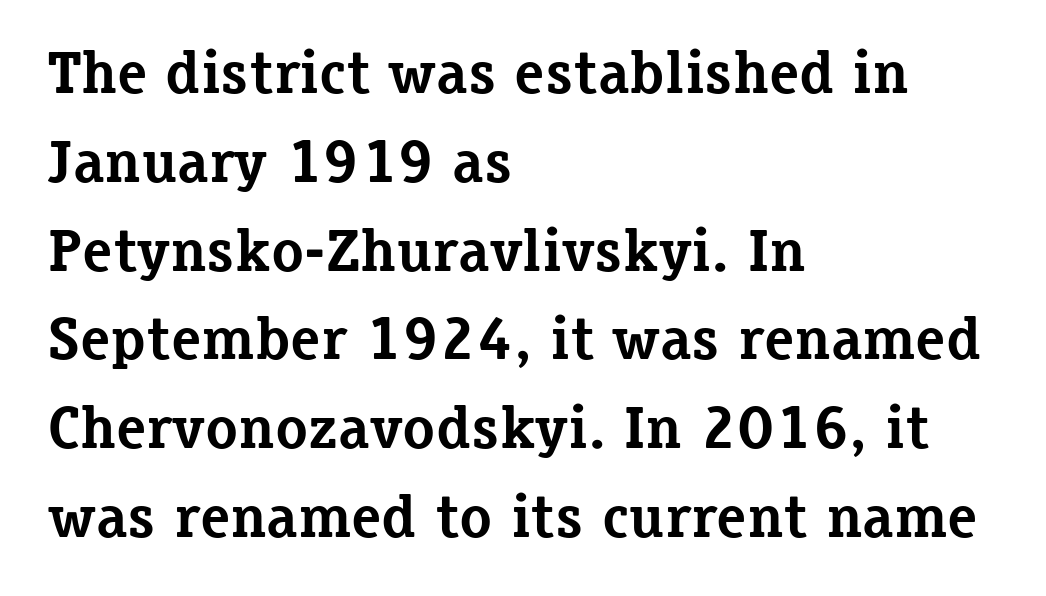
Note the varied advance widths — an 'i' is clearly narrower than an 'm'. Notice how the stems are strictly vertical — no italics here. As a designer I'd log this as weight 700, bold. The paragraph has a hard left edge and a soft right edge. Compared with typical body copy, the letter spacing here is the same. Look at the bottom of the vertical strokes: they flare into serifs here.
